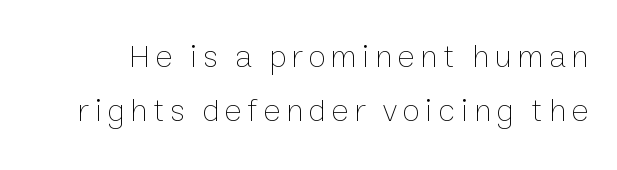
{"italic": "no", "bold": "no", "weight": "thin", "width": "normal", "stroke_contrast": "low", "x_height": "medium", "monospaced": "no", "underline": "no", "line_spacing": "normal", "line_spacing_ratio": 1.7, "glyph_px": 32}
